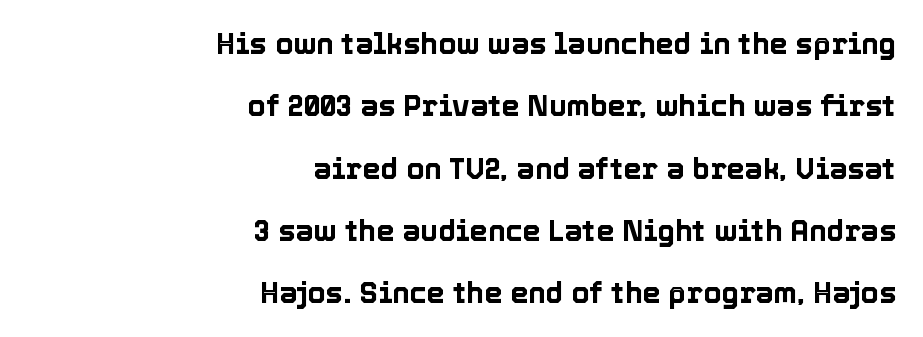
A typesetter would mark this as roman, not italic. In CSS terms this would be text-align: right. The words here are not underlined. A typesetter would call this leading open, well beyond the default. Caption: standard tracking, unaltered. Do the characters align in a grid? No, the font is proportional.
